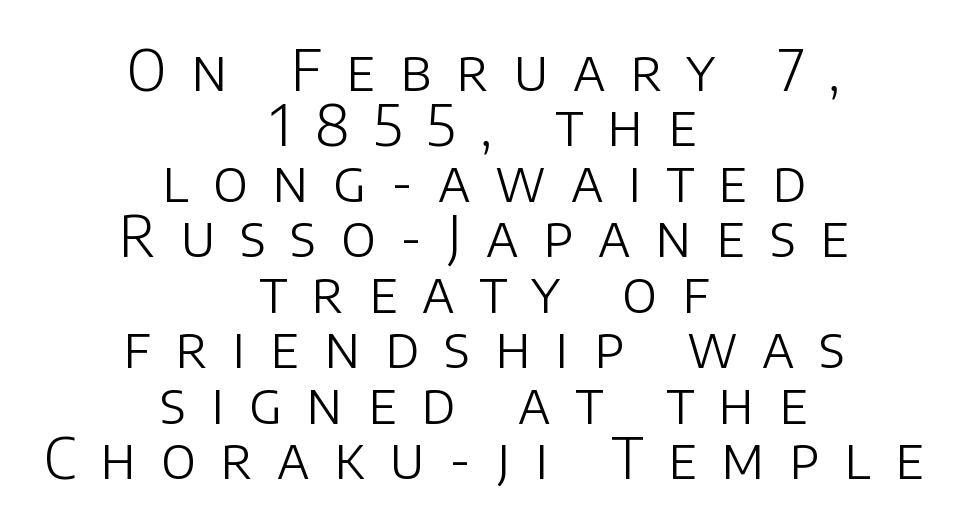
The image shows 56 px light sans-serif type, upright; set centered, tight line spacing (0.99x), unusually wide letter spacing (+0.44 em), not underlined; low stroke contrast and a large x-height.
